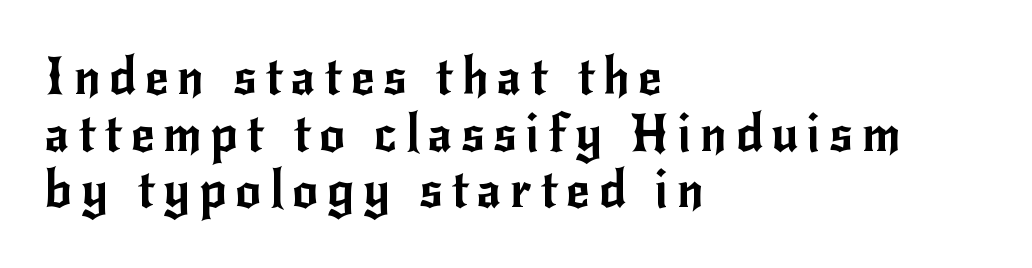
{"serif": "no", "italic": "no", "width": "normal", "stroke_contrast": "low", "x_height": "small", "monospaced": "no", "underline": "no", "align": "left", "line_spacing": "tight", "line_spacing_ratio": 1.11, "glyph_px": 51}
